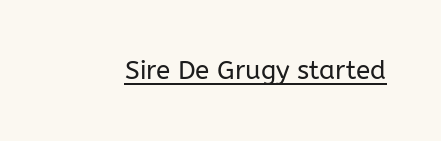
{"italic": "no", "bold": "no", "underline": "yes", "letter_spacing": "normal", "letter_spacing_em": 0.0, "glyph_px": 26}
